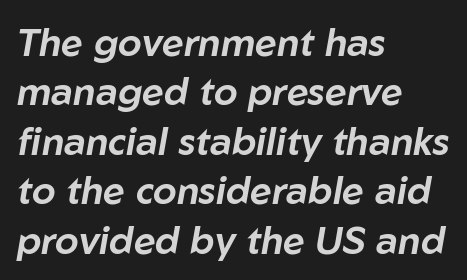
{"italic": "yes", "lean": "right", "slant_degrees": 10, "width": "normal", "stroke_contrast": "low", "x_height": "medium", "monospaced": "no", "underline": "no", "align": "left", "line_spacing": "normal", "line_spacing_ratio": 1.3, "letter_spacing": "normal", "letter_spacing_em": 0.0, "glyph_px": 38}
